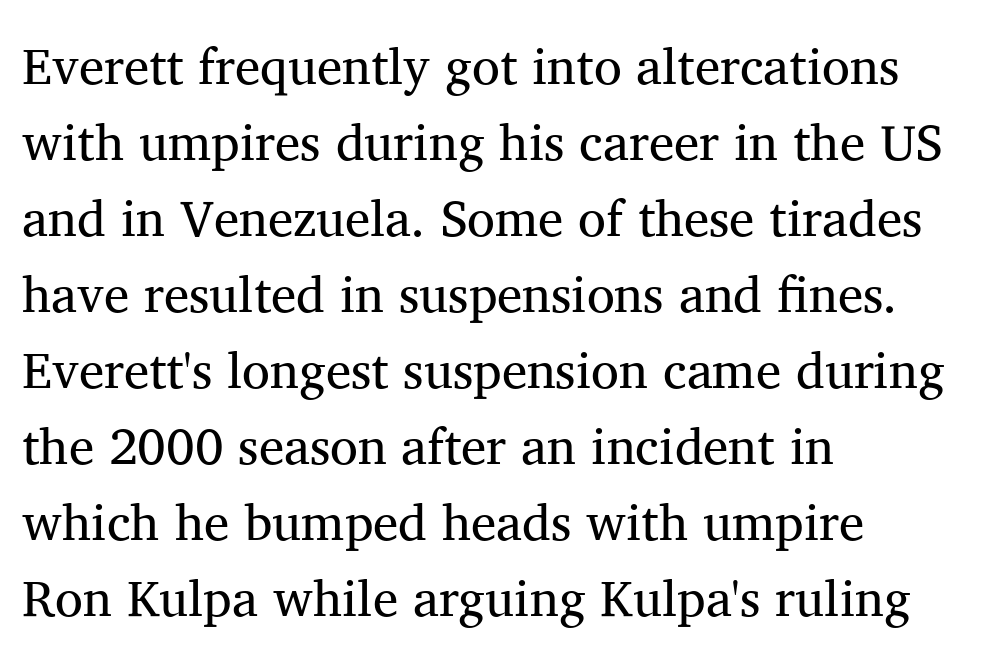
Interline gaps are of average width in this sample. Caption: face not bold, strokes unweighted. Letters rest on an invisible, unmarked baseline. Is there any slant? The stems are plumb. Think of a printed novel: that variable character pitch is what you see here.
